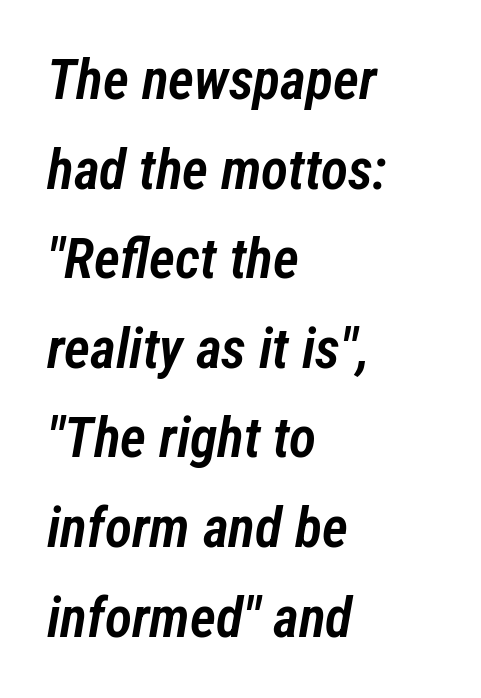
The image shows 56 px semibold, condensed type, italic (leaning right); set left-aligned, normal line spacing (1.6x), normal letter spacing, not underlined; low stroke contrast and a medium x-height.
